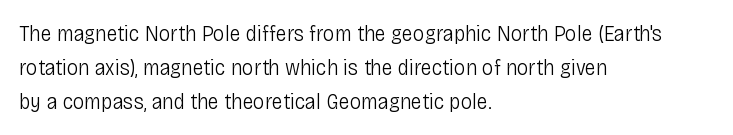
The image shows 23 px text type, upright; set left-aligned, normal line spacing (1.47x), normal letter spacing, not underlined.
